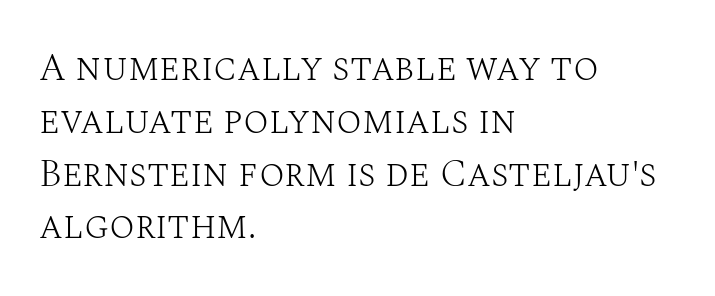
{"serif": "yes", "italic": "no", "bold": "no", "weight": "light", "width": "normal", "stroke_contrast": "medium", "x_height": "large", "monospaced": "no", "underline": "no", "align": "left", "line_spacing": "normal", "line_spacing_ratio": 1.39, "letter_spacing": "normal", "letter_spacing_em": 0.0, "glyph_px": 38}
